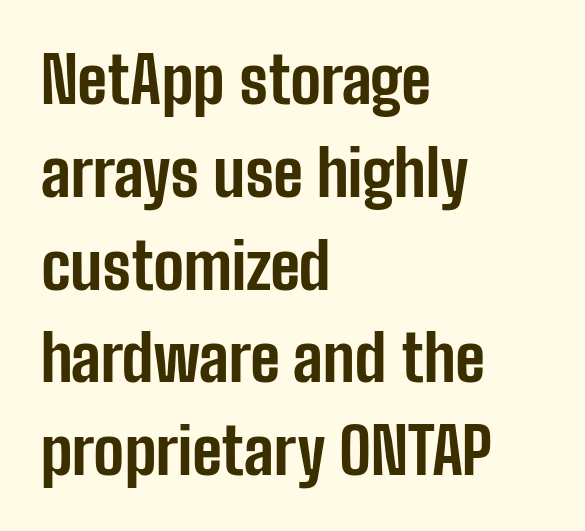
Q: Is the text bold? A: Yes.
Q: Is the text italic (slanted)? A: No, it is upright.
Q: Is the typeface a serif or a sans-serif typeface? A: Sans-serif.
Q: Is the text underlined? A: No.
Q: How is the paragraph aligned? A: Left-aligned.
Q: Is the spacing between letters normal or unusually wide? A: Normal.
Q: Is the spacing between lines tight, normal or loose? A: Normal.
Q: Width (condensed, normal, or wide)? A: Condensed.
Q: Stroke contrast? A: Low.
Q: x-height? A: Medium.
Q: Monospaced? A: No.
